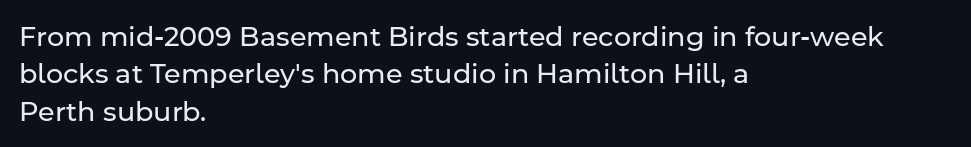
{"italic": "no", "bold": "no", "underline": "no", "align": "left", "line_spacing": "normal", "line_spacing_ratio": 1.38, "letter_spacing": "normal", "letter_spacing_em": 0.0, "glyph_px": 27}
